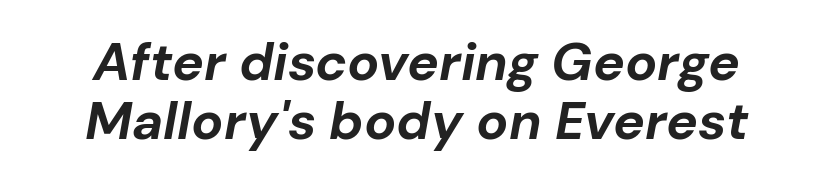
{"italic": "yes", "lean": "right", "slant_degrees": 10, "bold": "yes", "weight": "bold", "width": "normal", "stroke_contrast": "low", "x_height": "medium", "monospaced": "no", "underline": "no", "line_spacing": "tight", "line_spacing_ratio": 1.12, "letter_spacing": "normal", "letter_spacing_em": 0.0, "glyph_px": 53}
